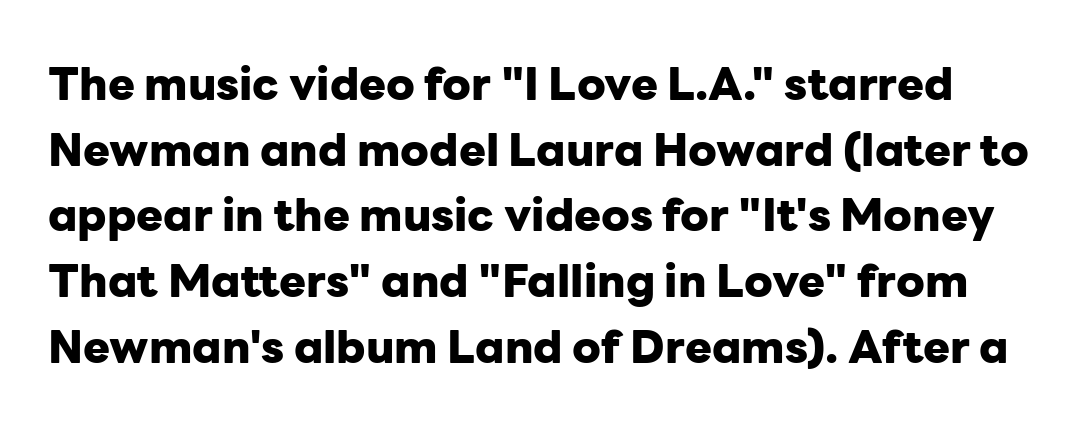
The glyphs are unaccompanied by any horizontal stroke below them. Each letter keeps its own natural width here, so spacing adapts to shape. The passage shown is emphatically bold. The glyphs in this specimen are sans serif. A roman cut, with each character standing at attention.
